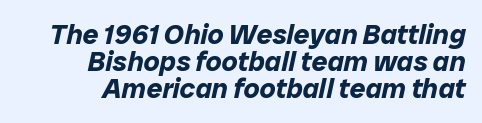
Q: Is the text bold? A: Yes.
Q: Is the text italic (slanted)? A: Yes, it leans right by about 12 degrees.
Q: Is the text underlined? A: No.
Q: How is the paragraph aligned? A: Right-aligned.
Q: Is the spacing between letters normal or unusually wide? A: Normal.
Q: Is the spacing between lines tight, normal or loose? A: Tight.
Q: Width (condensed, normal, or wide)? A: Normal.
Q: Stroke contrast? A: Low.
Q: x-height? A: Medium.
Q: Monospaced? A: No.
